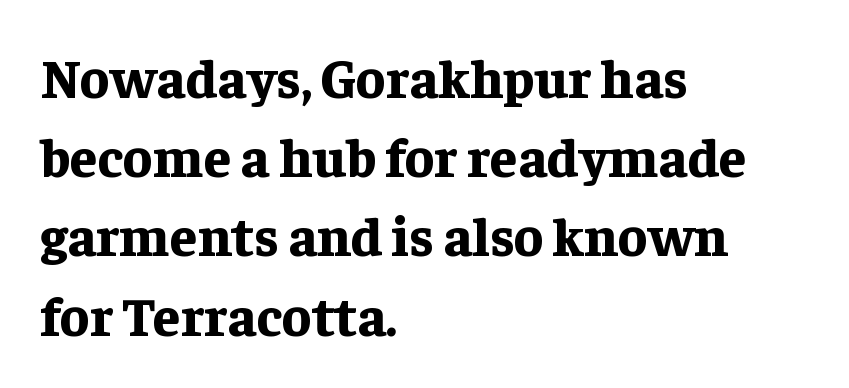
Q: Is the text bold? A: Yes.
Q: Is the text italic (slanted)? A: No, it is upright.
Q: Is the typeface a serif or a sans-serif typeface? A: Serif.
Q: Is the text underlined? A: No.
Q: How is the paragraph aligned? A: Left-aligned.
Q: Is the spacing between letters normal or unusually wide? A: Normal.
Q: Is the spacing between lines tight, normal or loose? A: Normal.
Q: Width (condensed, normal, or wide)? A: Normal.
Q: Stroke contrast? A: Low.
Q: x-height? A: Medium.
Q: Monospaced? A: No.
